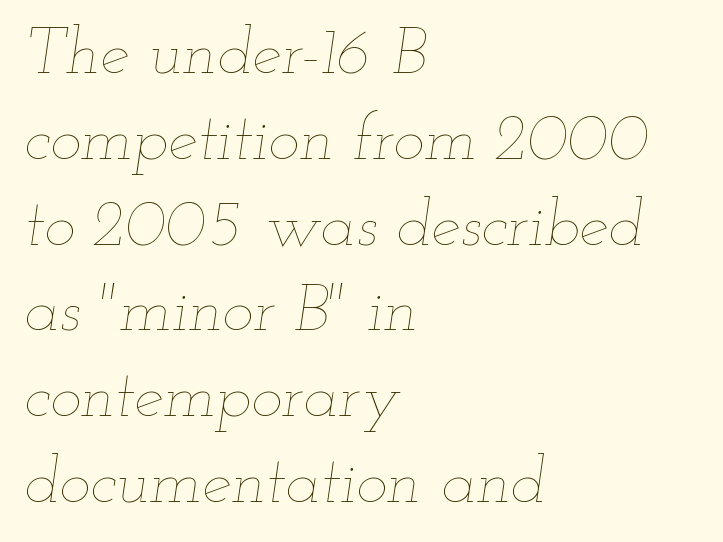
The passage shown is not bold in any degree. Is there much room between lines? A standard amount, neither cramped nor airy. You could not count columns in this text — the font is proportionally spaced. The specimen reads as italic at a glance. Each line starts at the same left margin while the right side varies.
